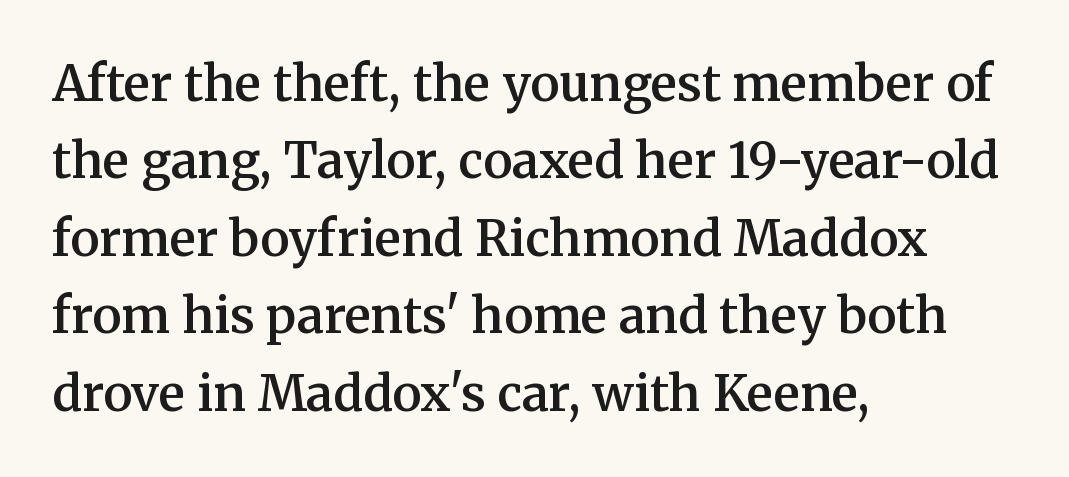
Left-aligned paragraph, ragged on the right. How heavy is the stroke? Medium-heavy — a semibold, shy of bold. The text was rendered using a seriffed face with decorative stroke endings. The space beneath each line is pristine and unruled. Each letter keeps its own natural width here, so spacing adapts to shape. Italic: no, the glyphs are upright roman.
